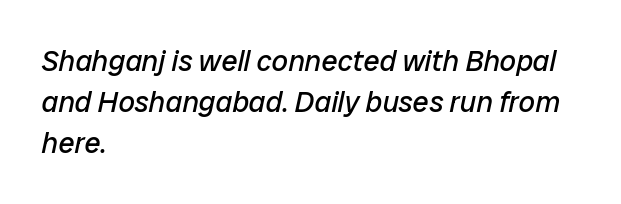
{"italic": "yes", "lean": "right", "slant_degrees": 12, "bold": "no", "weight": "regular", "width": "normal", "stroke_contrast": "low", "x_height": "medium", "monospaced": "no", "underline": "no", "align": "left", "line_spacing": "normal", "line_spacing_ratio": 1.41, "letter_spacing": "normal", "letter_spacing_em": 0.0, "glyph_px": 29}
